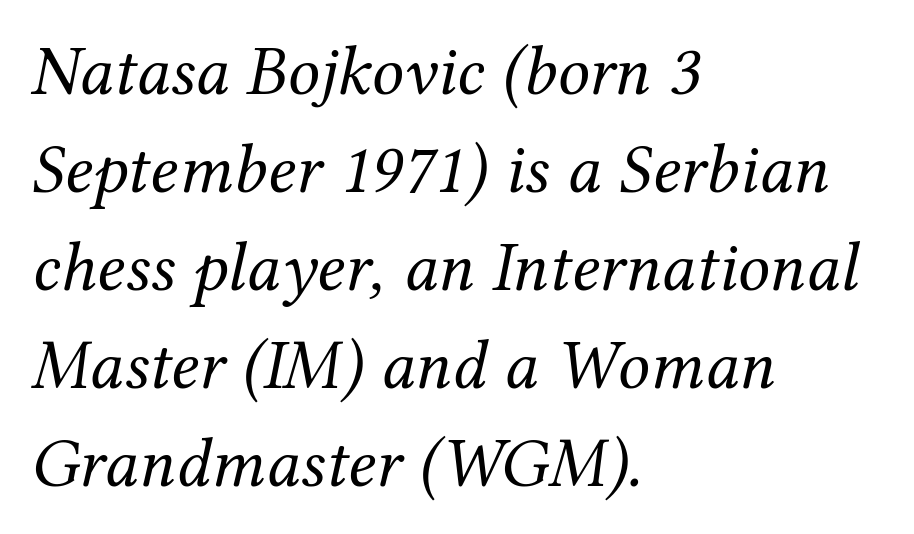
Stems here are at most as thick as an everyday book face. Descenders hang freely into open space. A student would call this left alignment; a typographer would say flush left, rag right. Letter spacing: default. Does the type have serifs? Yes, each stem ends in a small foot.
